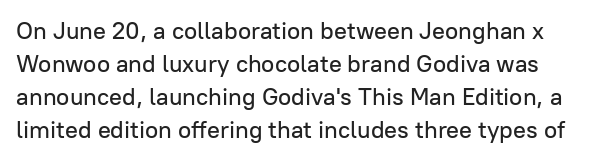
The image shows 24 px text type, upright; set left-aligned, normal line spacing (1.37x), normal letter spacing, not underlined.
